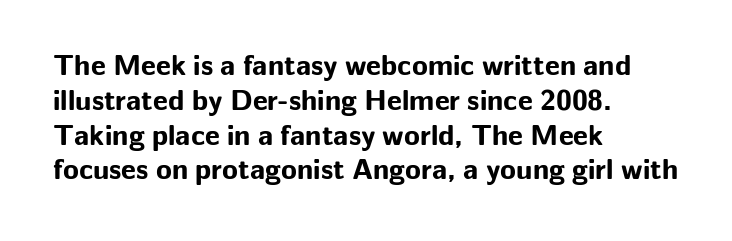
{"serif": "no", "italic": "no", "bold": "yes", "weight": "bold", "width": "normal", "stroke_contrast": "low", "x_height": "medium", "monospaced": "no", "underline": "no", "align": "left", "line_spacing_ratio": 1.2, "letter_spacing": "normal", "letter_spacing_em": 0.0, "glyph_px": 29}
